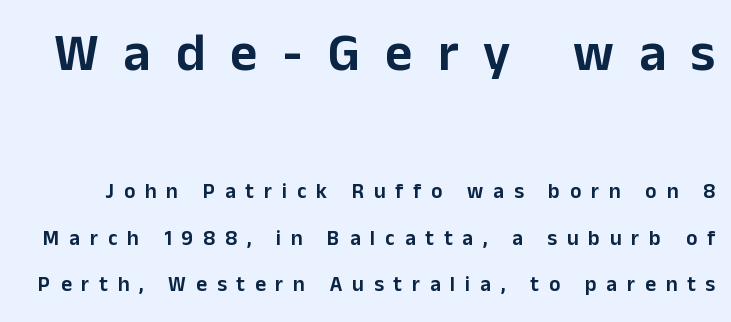
{"serif": "no", "italic": "no", "width": "normal", "stroke_contrast": "low", "x_height": "medium", "monospaced": "no", "underline": "no", "line_spacing": "loose", "line_spacing_ratio": 2.22, "letter_spacing": "wide", "letter_spacing_em": 0.47, "larger_block": "first", "size_ratio": 2.52, "glyph_px": 53}
